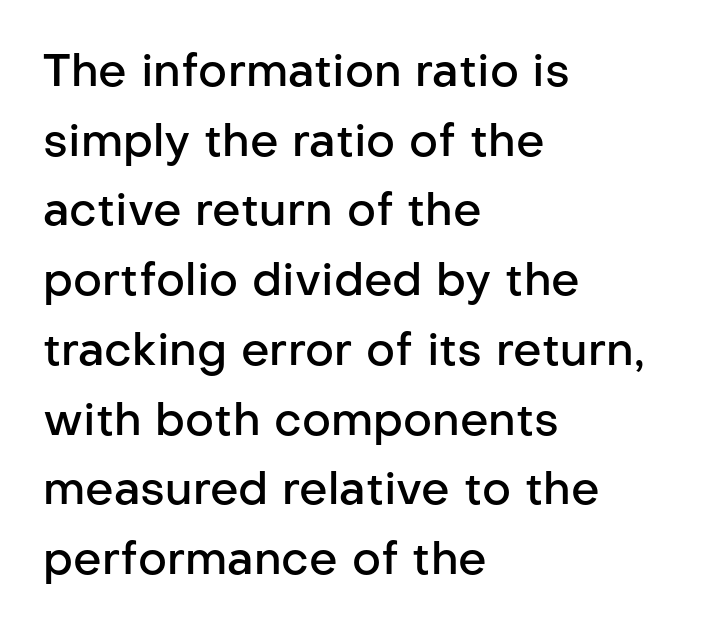
{"serif": "no", "italic": "no", "bold": "semi", "weight": "semibold", "width": "normal", "stroke_contrast": "low", "x_height": "medium", "monospaced": "no", "underline": "no", "align": "left", "line_spacing": "normal", "line_spacing_ratio": 1.55, "letter_spacing": "normal", "letter_spacing_em": 0.0, "glyph_px": 45}
